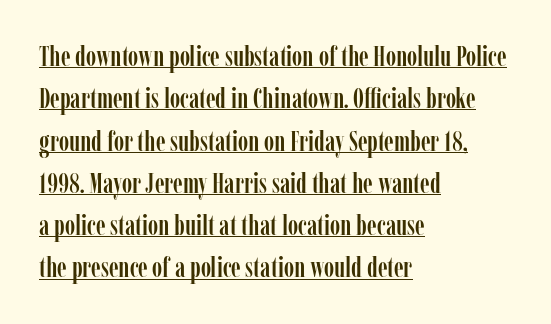
Letterform terminals end in serifs throughout the passage. Descenders here cross a horizontal rule under the line. Does the copy run flush right? No — it runs flush left. This sample keeps an unexceptional amount of space between lines.
